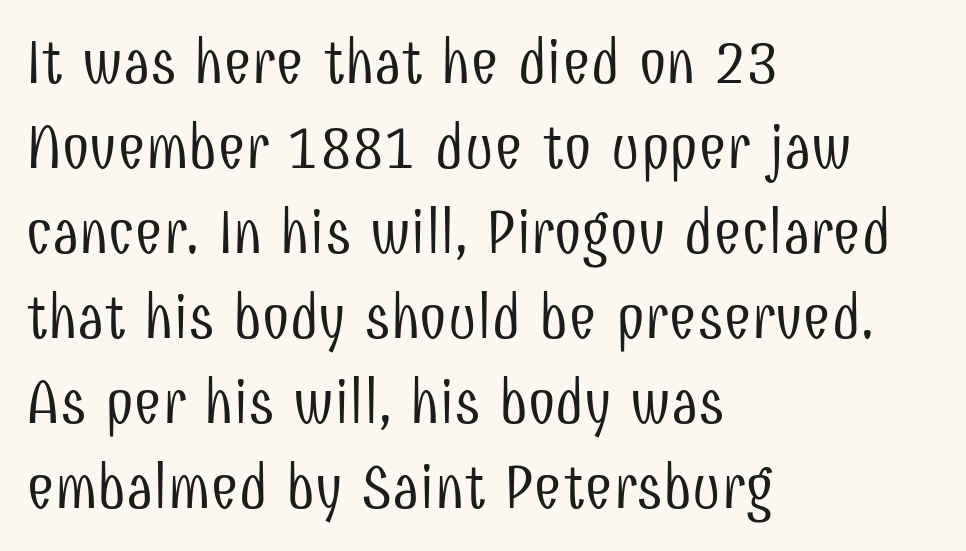
Q: Is the text bold? A: No.
Q: Is the text italic (slanted)? A: No, it is upright.
Q: Is the typeface a serif or a sans-serif typeface? A: Sans-serif.
Q: Is the text underlined? A: No.
Q: How is the paragraph aligned? A: Left-aligned.
Q: Is the spacing between letters normal or unusually wide? A: Normal.
Q: Is the spacing between lines tight, normal or loose? A: Normal.
Q: Width (condensed, normal, or wide)? A: Condensed.
Q: Stroke contrast? A: Low.
Q: x-height? A: Medium.
Q: Monospaced? A: No.
